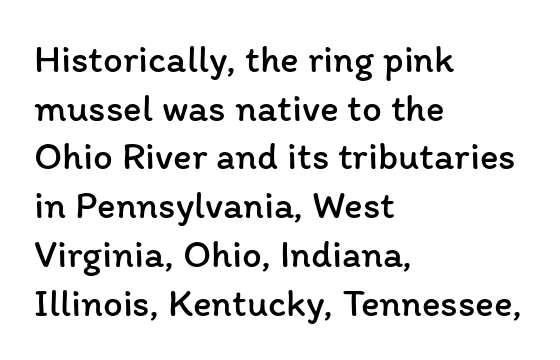
Spacing between characters is what you'd get straight out of the box. The area under the type is left untouched. This sample is left-justified, so line endings fall wherever the words run out. A typesetter would call this proportional, since set widths differ per character.
